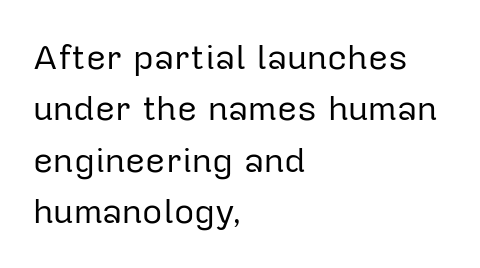
Type without underlining. Ink coverage per letter is moderate at most. Ascenders rise straight up at ninety degrees. Caption: multi-line text, flush left, ragged right. Nobody touched the tracking dial on this one. No feet cap the strokes, marking this as sans-serif type.
